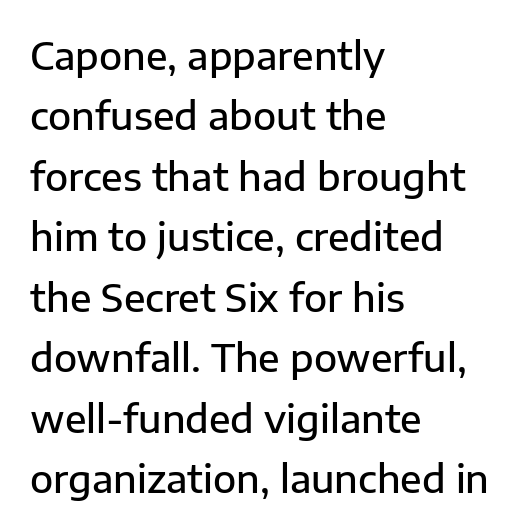
{"serif": "no", "italic": "no", "bold": "semi", "weight": "semibold", "width": "normal", "stroke_contrast": "low", "x_height": "medium", "monospaced": "no", "underline": "no", "align": "left", "line_spacing": "normal", "line_spacing_ratio": 1.59, "letter_spacing": "normal", "letter_spacing_em": 0.0, "glyph_px": 38}
